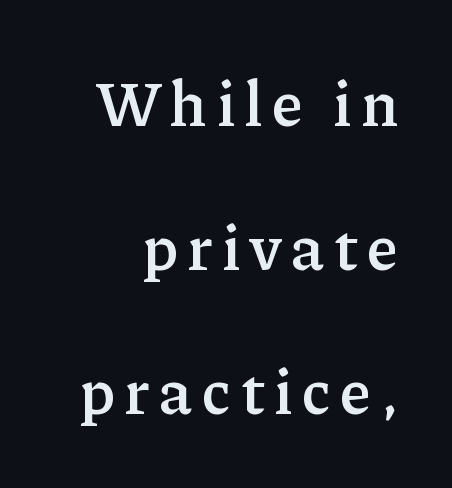
{"serif": "yes", "italic": "no", "bold": "semi", "weight": "semibold", "width": "normal", "stroke_contrast": "low", "x_height": "medium", "monospaced": "no", "underline": "no", "line_spacing": "loose", "line_spacing_ratio": 2.25, "glyph_px": 64}
